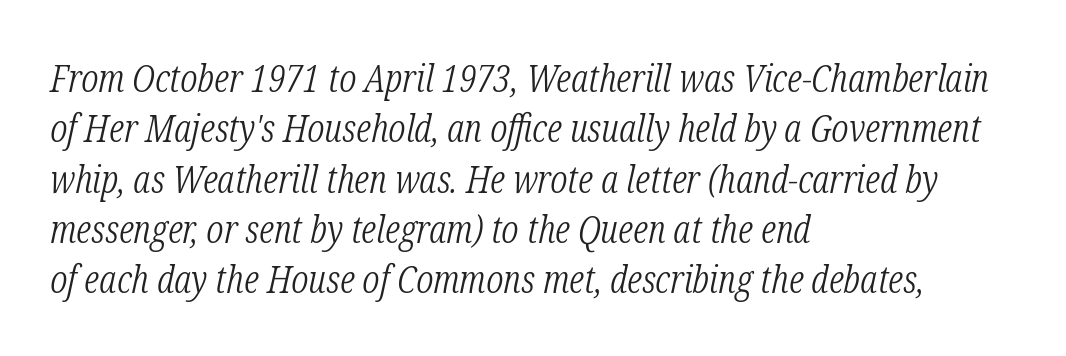
The image shows 39 px light, condensed serif type, italic (leaning right); set left-aligned, normal line spacing (1.29x), normal letter spacing, not underlined; low stroke contrast and a medium x-height.
